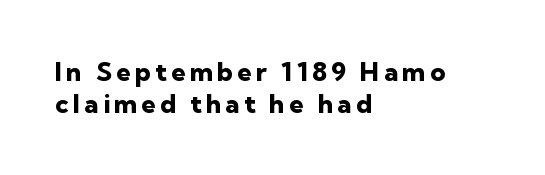
The image shows 26 px bold type, upright; set left-aligned, line spacing 1.22x, not underlined.
